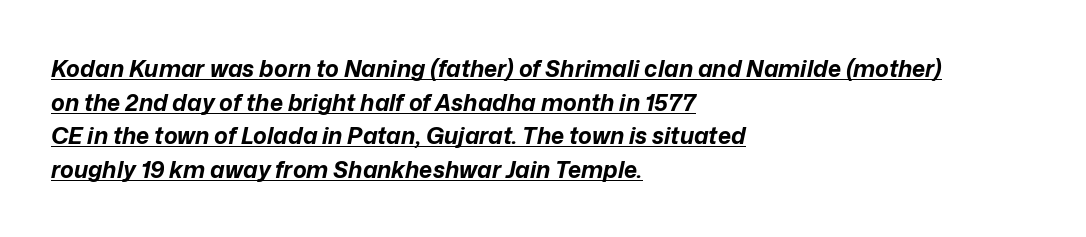
The image shows 23 px bold type, italic (leaning right); set left-aligned, normal line spacing (1.46x), normal letter spacing, underlined.
